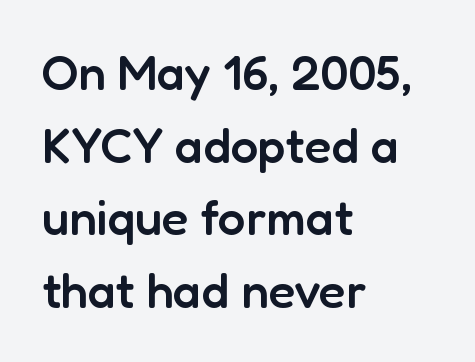
{"serif": "no", "italic": "no", "bold": "semi", "weight": "semibold", "width": "normal", "stroke_contrast": "low", "x_height": "medium", "monospaced": "no", "underline": "no", "align": "left", "line_spacing": "normal", "line_spacing_ratio": 1.48, "letter_spacing": "normal", "letter_spacing_em": 0.0, "glyph_px": 49}
